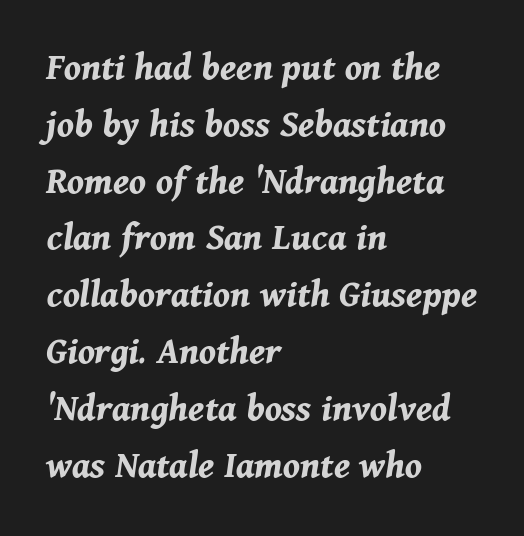
The image shows 40 px bold type, italic (leaning right); set left-aligned, normal line spacing (1.42x), normal letter spacing, not underlined; medium stroke contrast and a medium x-height.
